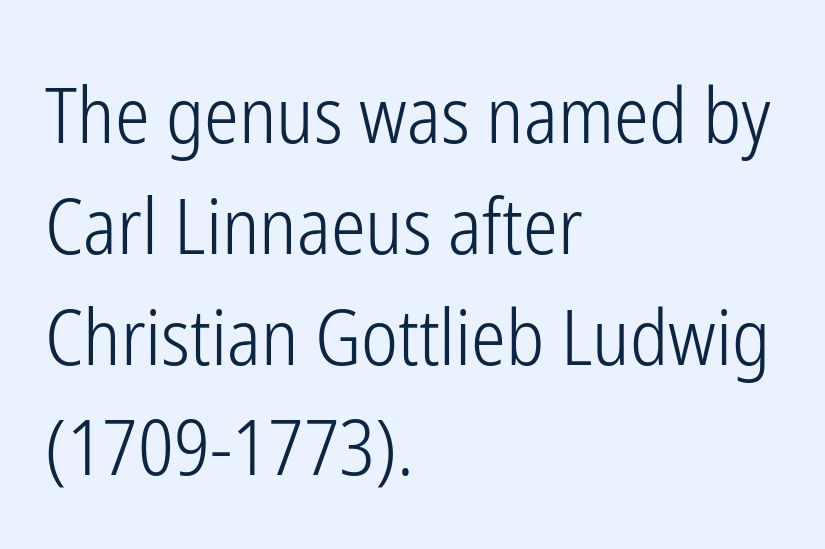
What's the leading like? Ordinary, nothing unusual. Ink coverage per letter is moderate at most. The ragged edge is on the right, which tells us the setting is flush left. Note the varied advance widths — an 'i' is clearly narrower than an 'm'. Style check: upright.
